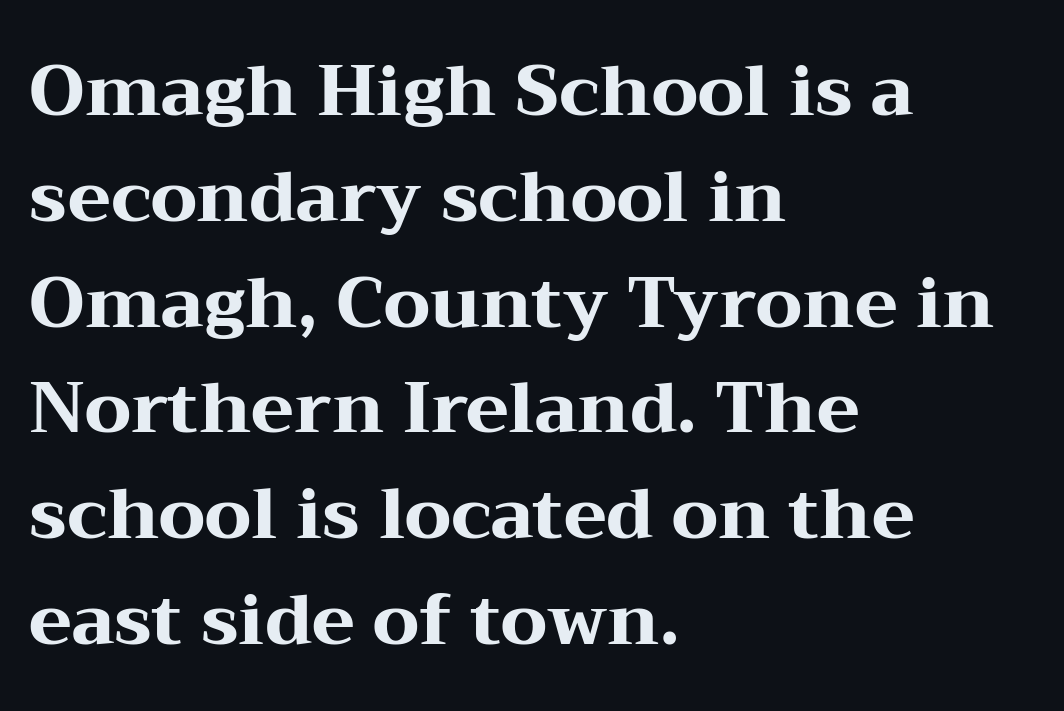
Unmarked baselines from the first word to the last. In terms of letterform style, serifs are clearly present. Honestly, the row spacing looks completely unremarkable. No italicization has been applied; the sample stays upright.
